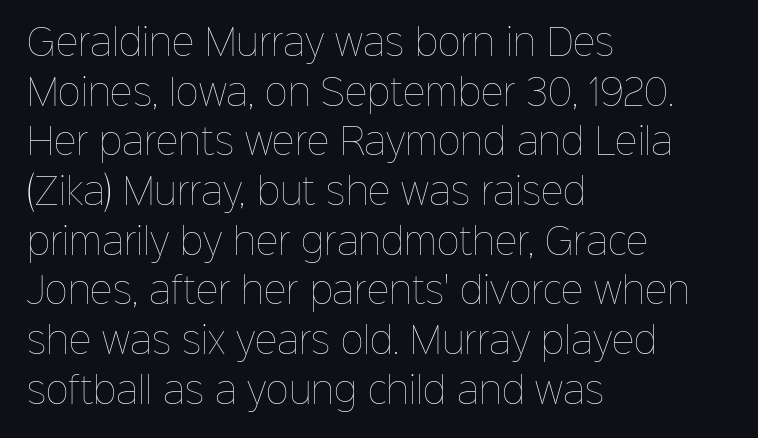
Proportional: the letters do not fall into vertical columns. Layout note: lines flush left. Style check: upright. Honestly, the letter spacing is just normal — you wouldn't notice it.
